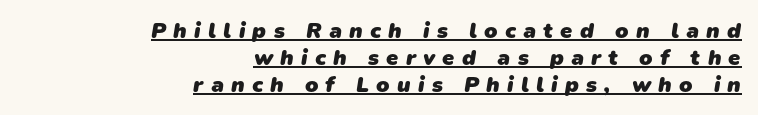
Q: Is the text bold? A: Yes.
Q: Is the text underlined? A: Yes.
Q: How is the paragraph aligned? A: Right-aligned.
Q: Is the spacing between letters normal or unusually wide? A: Unusually wide.
